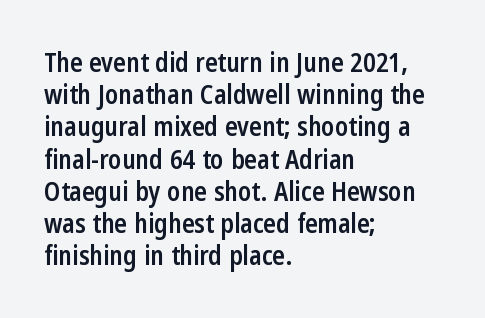
Italic? Not at all — the glyphs are vertical. The space beneath each line is pristine and unruled. Stems and bowls a touch heavier than normal — semibold. The paragraph shown leans on its left margin.
